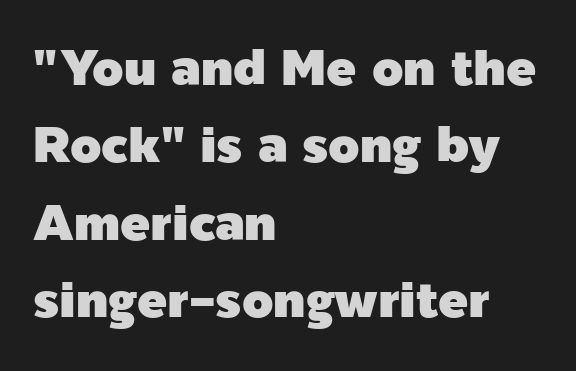
{"serif": "no", "italic": "no", "width": "normal", "x_height": "medium", "monospaced": "no", "underline": "no", "align": "left", "line_spacing": "normal", "line_spacing_ratio": 1.55, "letter_spacing": "normal", "letter_spacing_em": 0.0, "glyph_px": 50}
